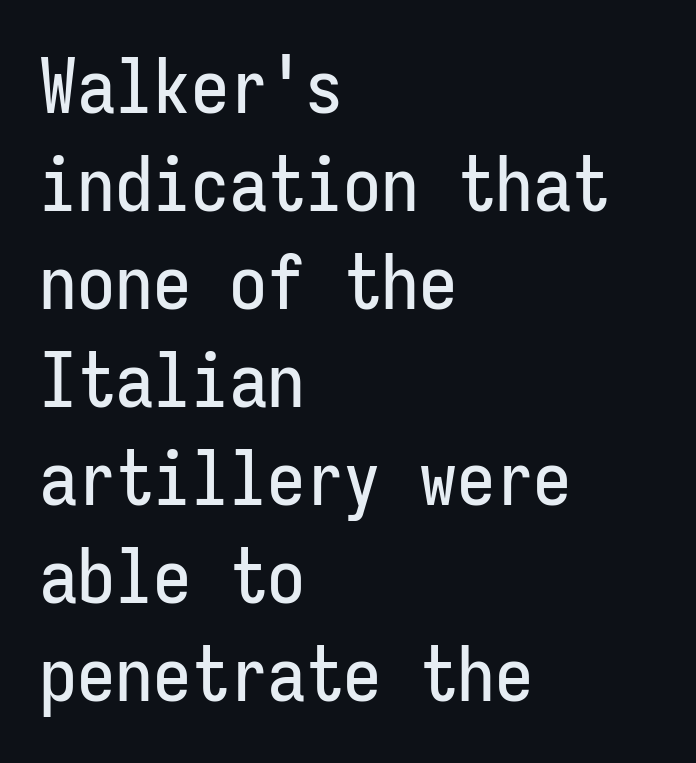
No feet cap the strokes, marking this as sans-serif type. The specimen reads as upright at a glance. Is the block centered? No — it sits flush against the left margin. Reading down the column, the eye jumps a familiar distance to each next line. Each letter, wide or thin by design, is forced into the same width here.
